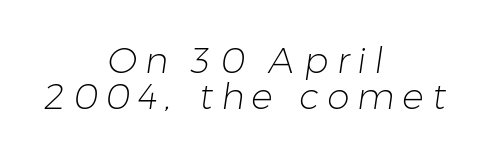
{"serif": "no", "bold": "no", "weight": "light", "width": "normal", "stroke_contrast": "low", "x_height": "medium", "monospaced": "no", "underline": "no", "align": "center", "line_spacing": "tight", "line_spacing_ratio": 1.0, "letter_spacing": "wide", "letter_spacing_em": 0.22, "glyph_px": 36}
